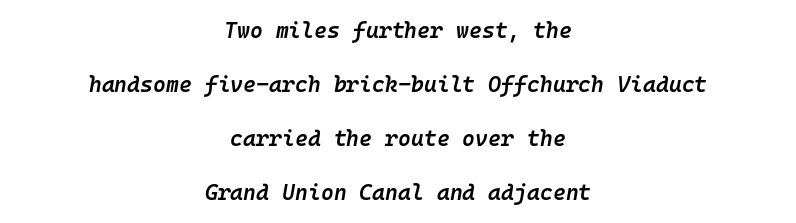
The image shows 22 px text type, italic (leaning right); set centered, loose line spacing (2.45x), normal letter spacing, not underlined.
